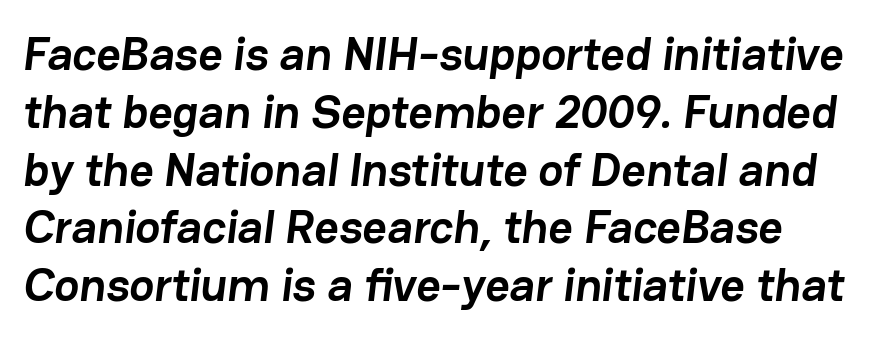
The image shows 47 px semibold sans-serif type; set line spacing 1.23x, normal letter spacing, not underlined; low stroke contrast and a medium x-height.
